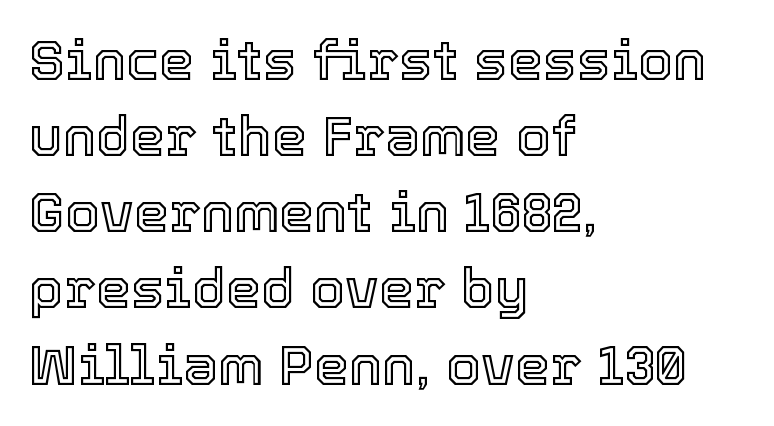
The image shows 56 px text type, upright; set left-aligned, normal line spacing (1.36x), normal letter spacing, not underlined; a medium x-height.
